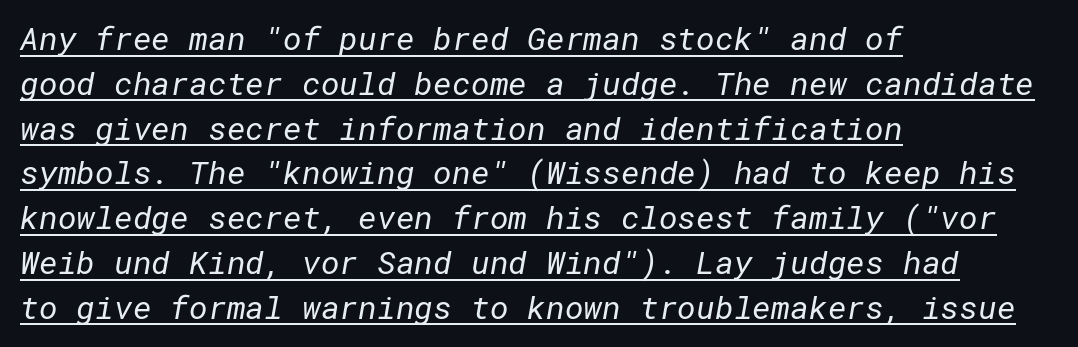
The image shows 32 px regular-weight sans-serif type; set left-aligned, normal line spacing (1.4x), normal letter spacing, underlined; low stroke contrast and a medium x-height.
